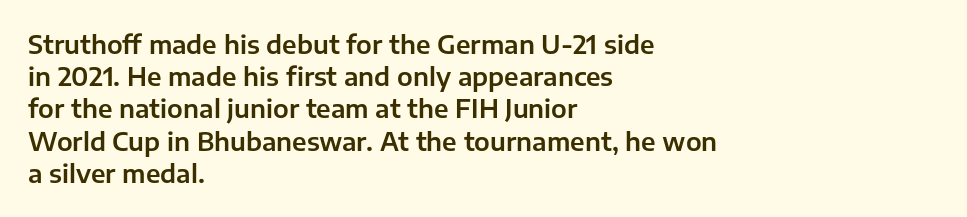
No italicization has been applied; the sample stays upright. This sample uses plain, unmodified letter spacing. Decoration check: the copy has no underline. The typesetter chose a ragged-right arrangement here. Interline gaps are of average width in this sample.
